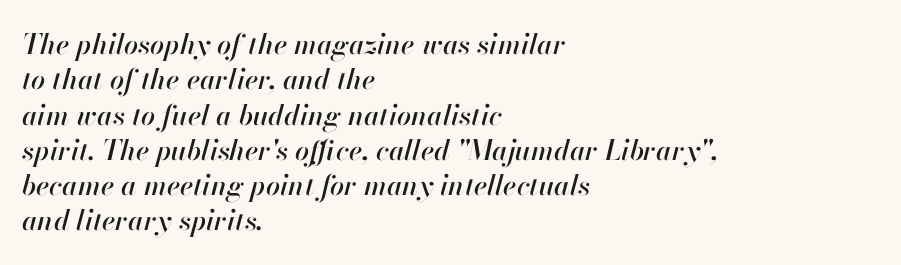
The image shows 28 px text type, italic (leaning right); set left-aligned, normal line spacing (1.26x), normal letter spacing, not underlined; high stroke contrast and a small x-height.
